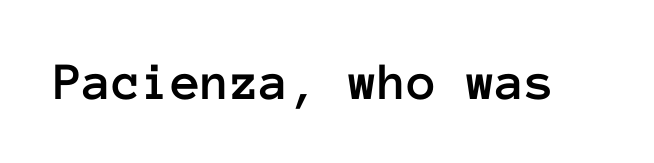
The image shows 54 px text type, upright, monospaced; set normal letter spacing, not underlined; low stroke contrast and a medium x-height.
